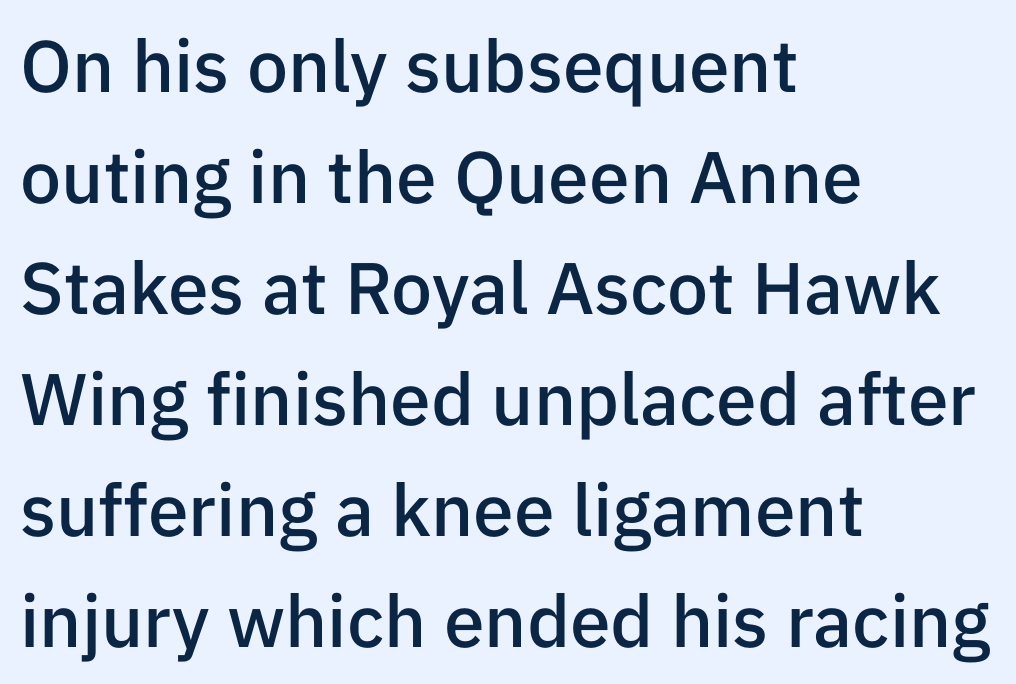
{"serif": "no", "italic": "no", "bold": "semi", "weight": "semibold", "width": "normal", "stroke_contrast": "low", "x_height": "medium", "monospaced": "no", "underline": "no", "align": "left", "line_spacing": "normal", "line_spacing_ratio": 1.52, "letter_spacing": "normal", "letter_spacing_em": 0.0, "glyph_px": 73}
